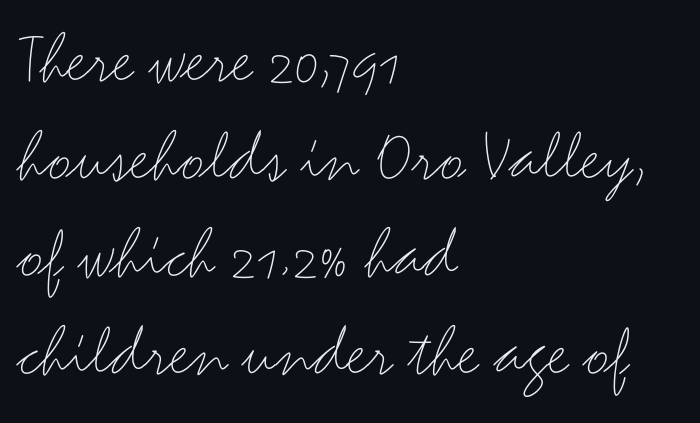
Q: Is the text bold? A: No.
Q: Is the text italic (slanted)? A: Yes.
Q: Is the typeface a serif or a sans-serif typeface? A: Sans-serif.
Q: Is the text underlined? A: No.
Q: How is the paragraph aligned? A: Left-aligned.
Q: Is the spacing between letters normal or unusually wide? A: Normal.
Q: Is the spacing between lines tight, normal or loose? A: Normal.
Q: Width (condensed, normal, or wide)? A: Wide.
Q: Stroke contrast? A: Medium.
Q: x-height? A: Small.
Q: Monospaced? A: No.
